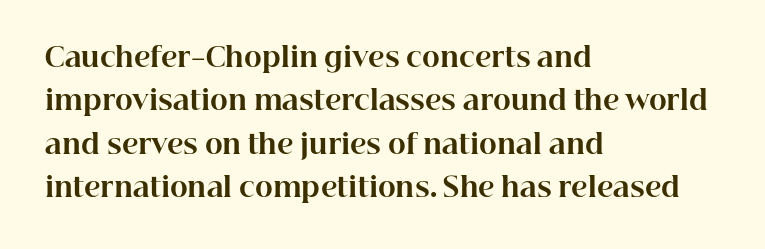
The image shows 27 px bold type, upright; set left-aligned, normal line spacing (1.61x), normal letter spacing, not underlined.
